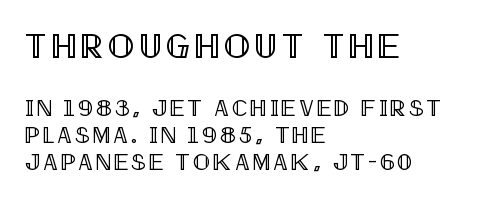
You could not count columns in this text — the font is proportionally spaced. A clean baseline with only descenders dipping below it. Ordinary non-slanted type is in use. This rendering uses left alignment, leaving the right contour irregular. Which chunk is bigger? The first one — the top block dwarfs the bottom.
